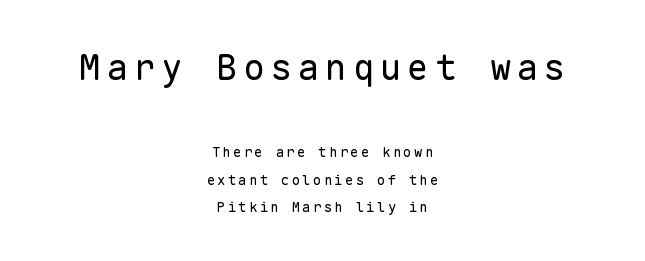
The paragraph has two soft edges and a firm central axis. Large over small — that's the arrangement of the two blocks here. A bare baseline throughout the passage. Do the characters align in a grid? Yes, the font is monospaced. These glyphs show unthickened strokes, regular width or finer. Every character sits straight up, as roman type does.
